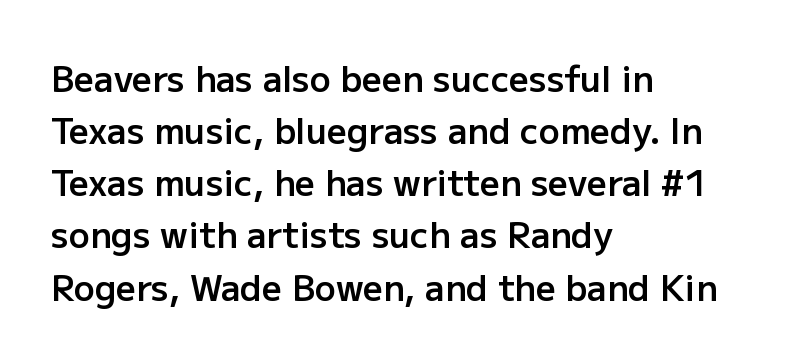
The image shows 35 px semibold sans-serif type, upright; set left-aligned, normal line spacing (1.49x), normal letter spacing, not underlined; low stroke contrast and a medium x-height.
